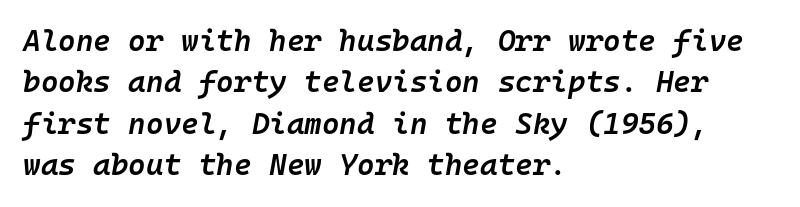
Observe the ordinary spacing: letters are neighbours, not strangers. Looking at the ascenders, they clearly lean. The area under the type is left untouched. Heft: intermediate — a semibold. The setting favours the left margin, as ordinary paragraphs usually do.
